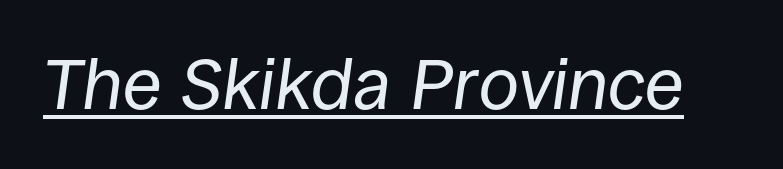
{"italic": "yes", "lean": "right", "slant_degrees": 8, "bold": "no", "weight": "regular", "width": "normal", "stroke_contrast": "low", "x_height": "large", "monospaced": "no", "underline": "yes", "letter_spacing": "normal", "letter_spacing_em": 0.0, "glyph_px": 72}
